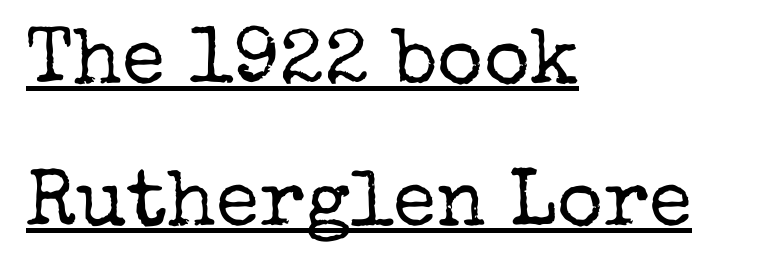
Each word holds together tightly as a unit, with standard inter-letter gaps. Is this a heavy cut? Hardly; it is regular or lighter. Posture: straight, roman, zero tilt. These lines stack with their left ends in a neat column. The type family on display is of the serif kind.
